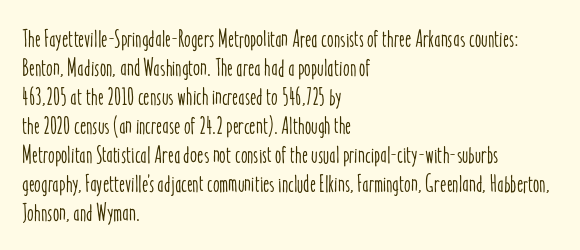
{"italic": "no", "underline": "no", "align": "left", "line_spacing_ratio": 1.21, "letter_spacing": "normal", "letter_spacing_em": 0.0, "glyph_px": 24}
